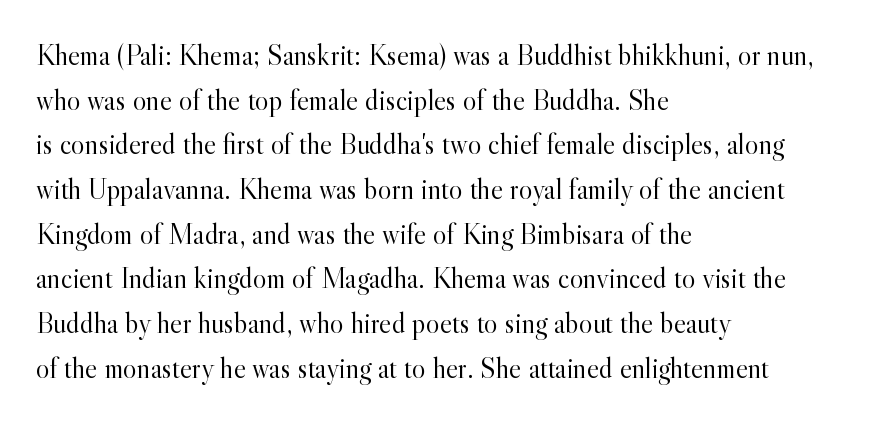
{"serif": "yes", "italic": "no", "bold": "no", "weight": "light", "width": "normal", "x_height": "small", "monospaced": "no", "underline": "no", "align": "left", "line_spacing": "normal", "line_spacing_ratio": 1.54, "letter_spacing": "normal", "letter_spacing_em": 0.0, "glyph_px": 29}
